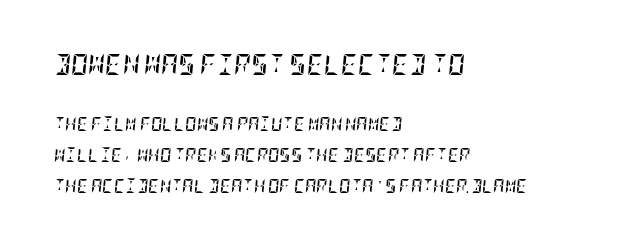
Quick note: interline space is abundant. Descender tails drop into unmarked territory. Top chunk: large. Bottom chunk: small. This sample is left-justified, so line endings fall wherever the words run out. Does the lettering tilt? It does — this is italic.
